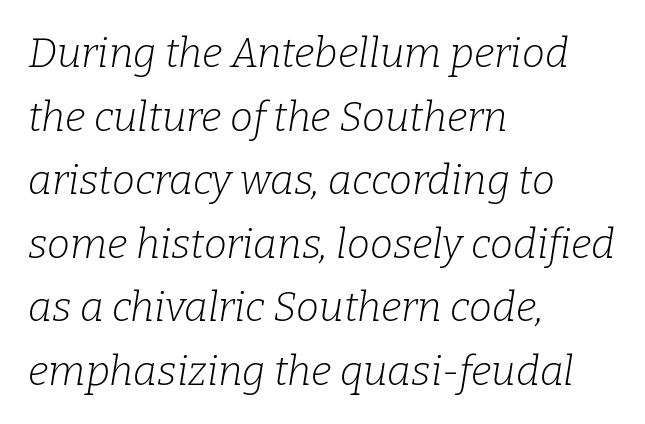
The image shows 41 px light serif type, italic (leaning right); set left-aligned, normal line spacing (1.55x), normal letter spacing, not underlined; low stroke contrast and a medium x-height.
